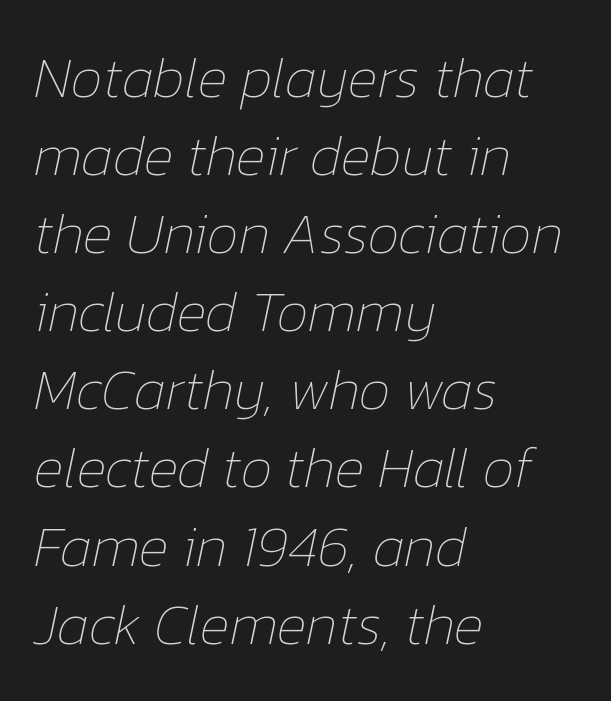
A light-to-regular cut is what we see here. The zone under the glyphs is completely vacant. Is the block centered? No — it sits flush against the left margin. How are the letters spaced? Ordinarily, with no added tracking. Notice how descenders clear the ascenders below comfortably — that's standard leading.
